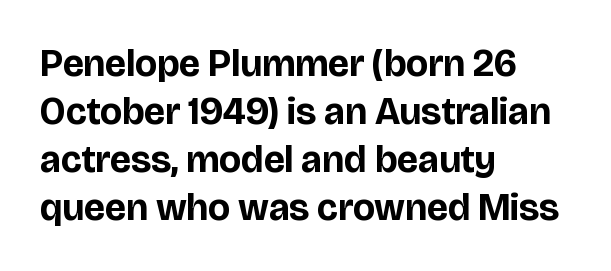
The image shows 38 px bold sans-serif type, upright; set left-aligned, normal line spacing (1.26x), normal letter spacing, not underlined; low stroke contrast and a large x-height.
